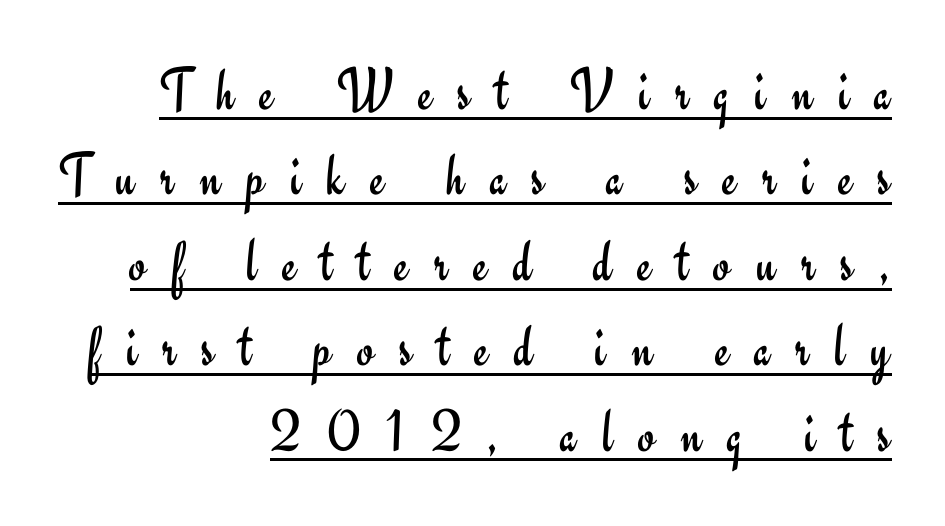
Q: Is the text bold? A: No.
Q: Is the text italic (slanted)? A: Yes.
Q: Is the typeface a serif or a sans-serif typeface? A: Sans-serif.
Q: Is the text underlined? A: Yes.
Q: How is the paragraph aligned? A: Right-aligned.
Q: Is the spacing between letters normal or unusually wide? A: Unusually wide.
Q: Is the spacing between lines tight, normal or loose? A: Normal.
Q: Width (condensed, normal, or wide)? A: Normal.
Q: Stroke contrast? A: Low.
Q: x-height? A: Small.
Q: Monospaced? A: No.
